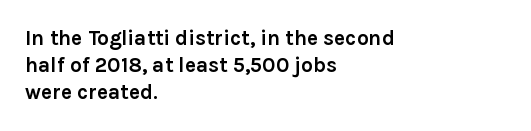
The space directly below the letters is spotless. In terms of leading, this rendering sits right in the middle. Notice how the stems are strictly vertical — no italics here. Honestly, the letter spacing is just normal — you wouldn't notice it. Typesetter's note: full bold, strokes at maximum text heaviness.
